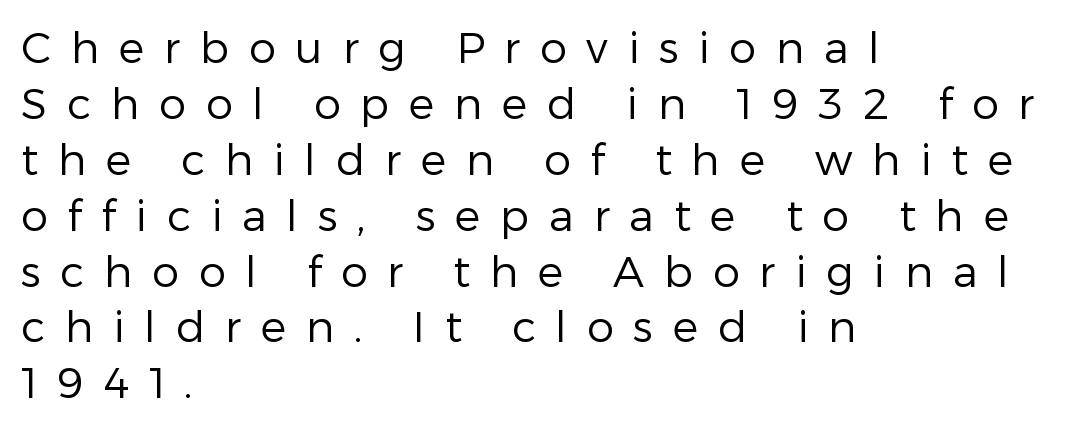
{"serif": "no", "italic": "no", "bold": "no", "weight": "regular", "width": "normal", "stroke_contrast": "low", "x_height": "medium", "monospaced": "no", "underline": "no", "align": "left", "line_spacing": "normal", "line_spacing_ratio": 1.3, "letter_spacing": "wide", "letter_spacing_em": 0.46, "glyph_px": 43}
